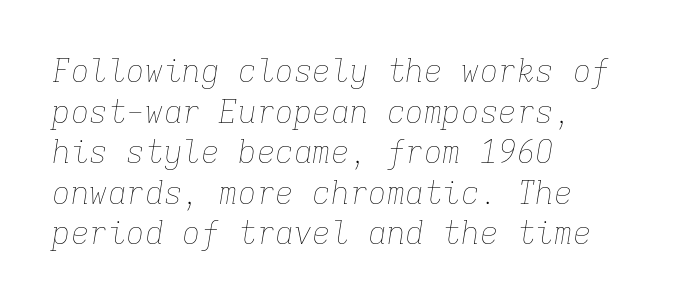
Q: Is the text bold? A: No.
Q: Is the text italic (slanted)? A: Yes, it leans right by about 9 degrees.
Q: Is the text underlined? A: No.
Q: How is the paragraph aligned? A: Left-aligned.
Q: Is the spacing between letters normal or unusually wide? A: Normal.
Q: Is the spacing between lines tight, normal or loose? A: Normal.
Q: Width (condensed, normal, or wide)? A: Normal.
Q: Stroke contrast? A: Low.
Q: x-height? A: Medium.
Q: Monospaced? A: Yes.
